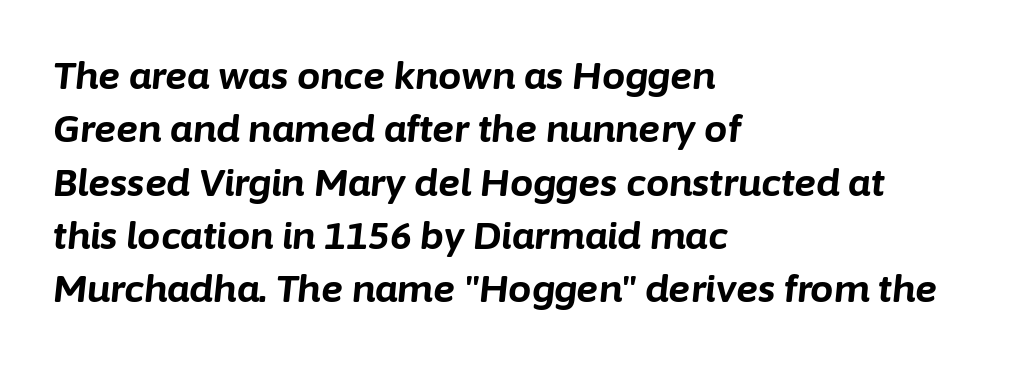
The image shows 37 px bold type, italic (leaning right); set left-aligned, normal line spacing (1.44x), normal letter spacing, not underlined; low stroke contrast and a medium x-height.
